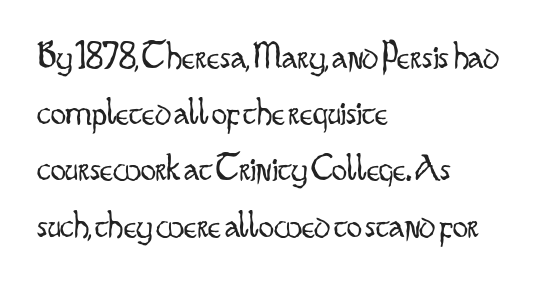
Weight: not bold — regular or lighter. Each letter keeps its own natural width here, so spacing adapts to shape. No word sits above an underline. Notice how the stems are strictly vertical — no italics here. The line texture is even and compact thanks to regular tracking.
